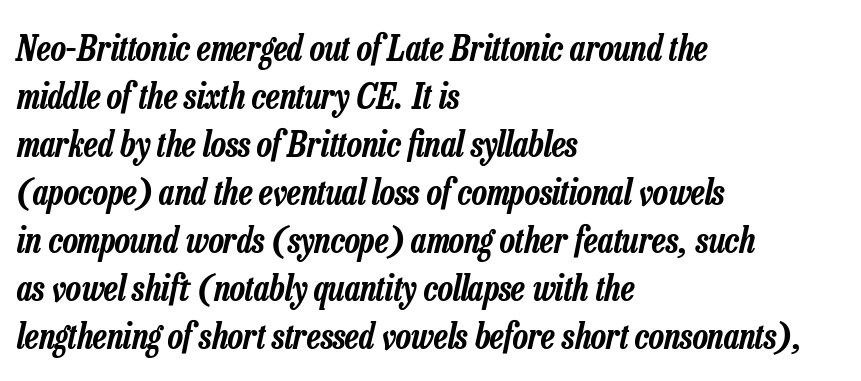
A normal amount of white space separates one row of letters from the next. Notice how the stems are inclined rather than vertical — that's the hallmark of italics. The glyphs are unaccompanied by any horizontal stroke below them. A classic flush-left, rag-right setting is used for this passage. The rendering uses natural spacing where letterforms have individual widths. Letter spacing: default.
